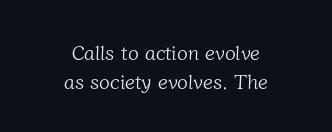
Is there much room between lines? A standard amount, neither cramped nor airy. The space beneath each line is pristine and unruled. The setting favours the middle, as headings and verse often do. Is this a heavy cut? Hardly; it is regular or lighter.
